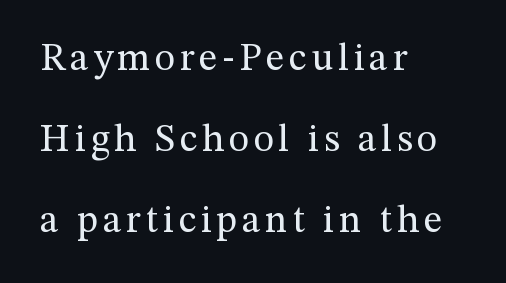
The image shows 39 px regular-weight serif type, upright; set left-aligned, loose line spacing (2.08x), not underlined; medium stroke contrast and a medium x-height.
